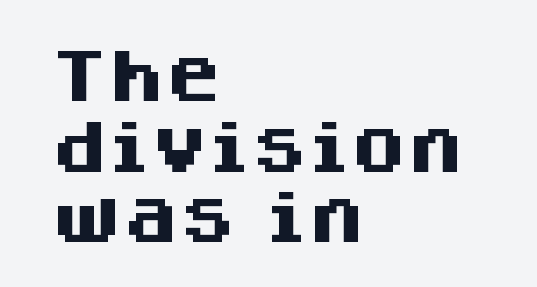
The image shows 57 px heavy sans-serif type, upright; set left-aligned, line spacing 1.24x, normal letter spacing, not underlined; medium stroke contrast and a large x-height.
